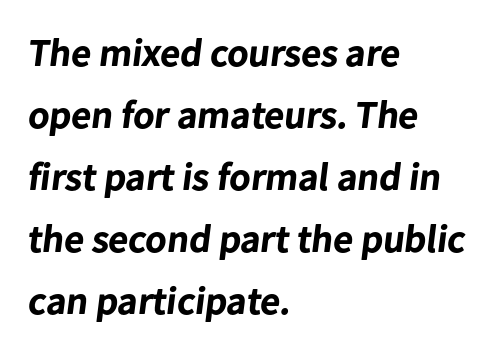
Q: Is the text bold? A: Yes.
Q: Is the typeface a serif or a sans-serif typeface? A: Sans-serif.
Q: Is the text underlined? A: No.
Q: How is the paragraph aligned? A: Left-aligned.
Q: Is the spacing between letters normal or unusually wide? A: Normal.
Q: Is the spacing between lines tight, normal or loose? A: Normal.
Q: Width (condensed, normal, or wide)? A: Normal.
Q: Stroke contrast? A: Low.
Q: x-height? A: Medium.
Q: Monospaced? A: No.
